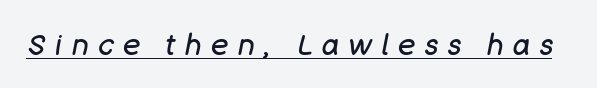
Q: Is the text bold? A: No.
Q: Is the text italic (slanted)? A: Yes, it leans right by about 11 degrees.
Q: Is the text underlined? A: Yes.
Q: Is the spacing between letters normal or unusually wide? A: Unusually wide.
Q: Width (condensed, normal, or wide)? A: Normal.
Q: Stroke contrast? A: Low.
Q: x-height? A: Large.
Q: Monospaced? A: No.
